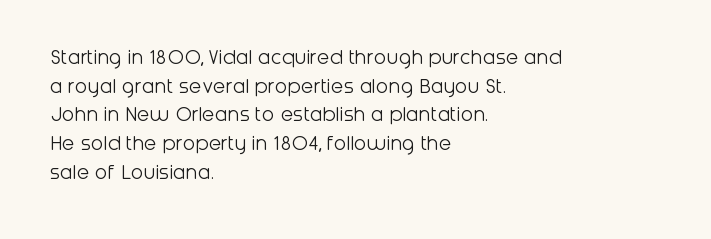
{"italic": "no", "bold": "no", "underline": "no", "align": "left", "line_spacing": "normal", "line_spacing_ratio": 1.25, "letter_spacing": "normal", "letter_spacing_em": 0.0, "glyph_px": 23}
